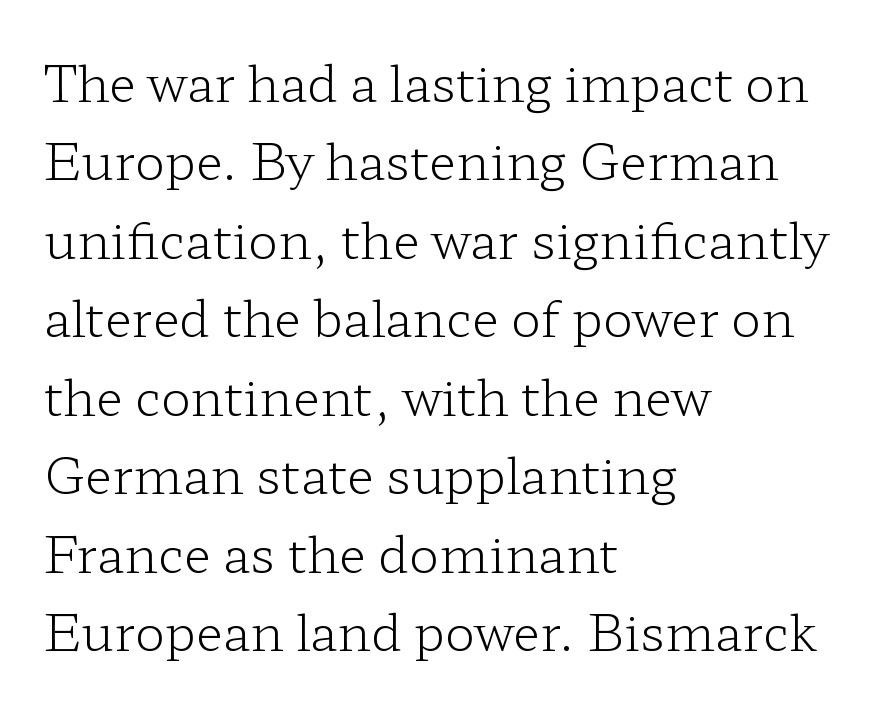
Q: Is the text bold? A: No.
Q: Is the text italic (slanted)? A: No, it is upright.
Q: Is the typeface a serif or a sans-serif typeface? A: Serif.
Q: Is the text underlined? A: No.
Q: How is the paragraph aligned? A: Left-aligned.
Q: Is the spacing between letters normal or unusually wide? A: Normal.
Q: Is the spacing between lines tight, normal or loose? A: Normal.
Q: Width (condensed, normal, or wide)? A: Wide.
Q: Stroke contrast? A: Low.
Q: x-height? A: Medium.
Q: Monospaced? A: No.
